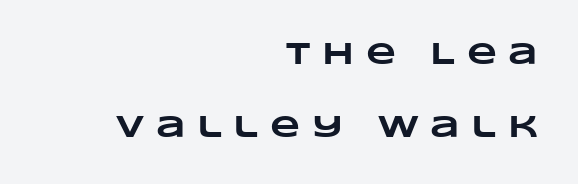
{"bold": "yes", "weight": "heavy", "width": "wide", "stroke_contrast": "low", "x_height": "large", "monospaced": "no", "underline": "no", "align": "right", "line_spacing": "loose", "line_spacing_ratio": 2.34, "letter_spacing": "wide", "letter_spacing_em": 0.37, "glyph_px": 31}
